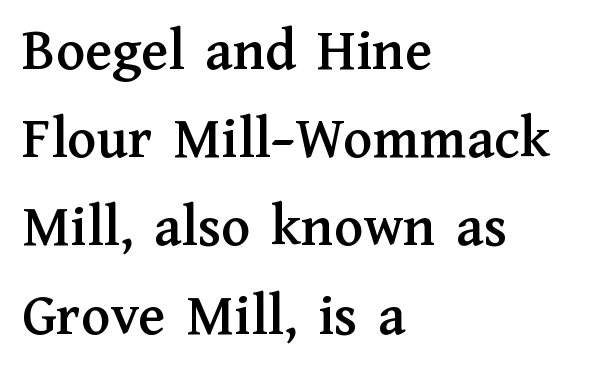
{"serif": "yes", "italic": "no", "width": "normal", "stroke_contrast": "medium", "x_height": "medium", "monospaced": "no", "underline": "no", "align": "left", "line_spacing": "normal", "line_spacing_ratio": 1.47, "letter_spacing": "normal", "letter_spacing_em": 0.0, "glyph_px": 60}
